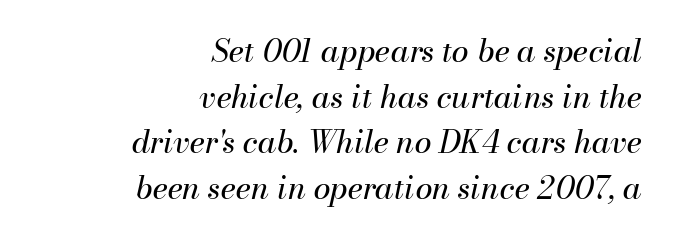
The image shows 31 px regular-weight type, italic (leaning right); set right-aligned, normal line spacing (1.47x), normal letter spacing, not underlined; medium stroke contrast and a small x-height.
